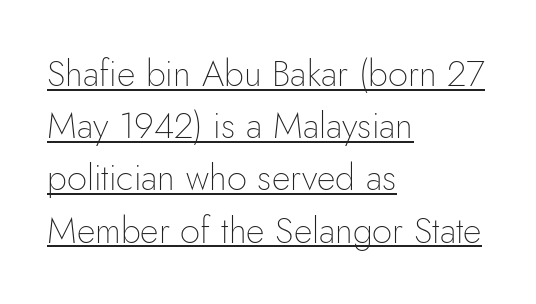
The image shows 36 px thin sans-serif type, upright; set left-aligned, normal line spacing (1.45x), normal letter spacing, underlined; low stroke contrast and a small x-height.
